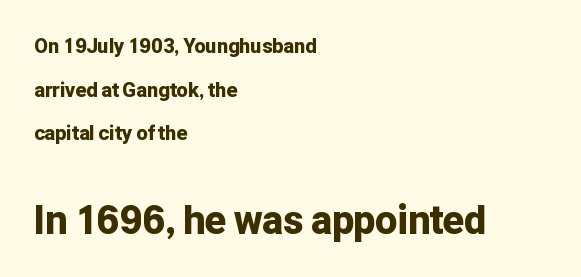
The face used here is rendered with its standard letterfit. The line-height multiplier appears high, well above default. Upright lettering throughout. The emphasis by scale lands on block number two, below.
